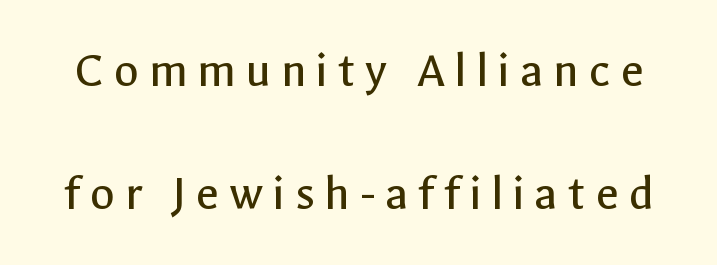
{"serif": "no", "italic": "no", "bold": "no", "weight": "regular", "width": "normal", "x_height": "medium", "monospaced": "no", "underline": "no", "line_spacing": "loose", "line_spacing_ratio": 2.41, "glyph_px": 51}
